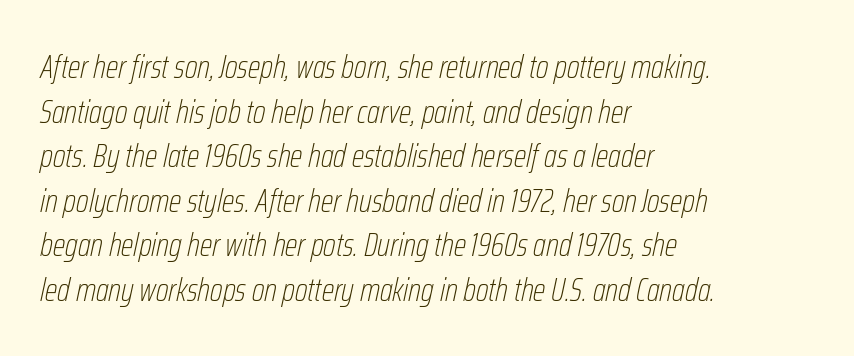
Compared with typical body copy, the letter spacing here is the same. On a weight scale, this lands at 450 or below. Is the type slanted? Yes — the strokes lean at a clear angle. The specimen omits any rule beneath the text block's lines. Proportional: the letters do not fall into vertical columns.
